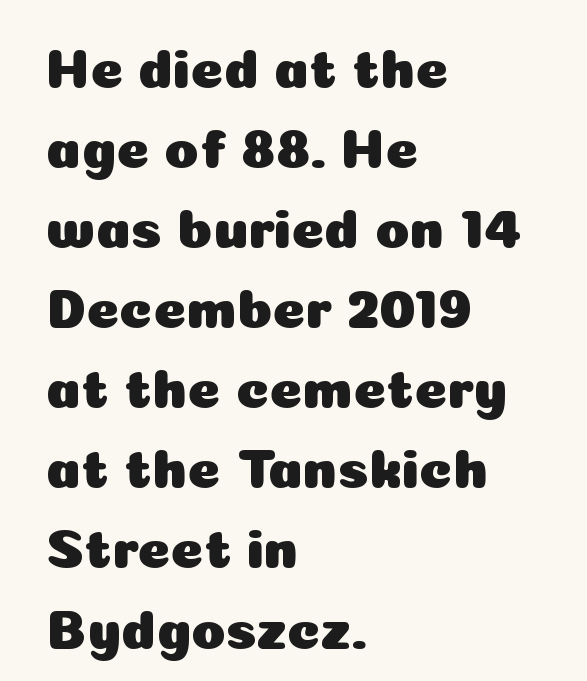
Q: Is the text italic (slanted)? A: No, it is upright.
Q: Is the typeface a serif or a sans-serif typeface? A: Sans-serif.
Q: Is the text underlined? A: No.
Q: How is the paragraph aligned? A: Left-aligned.
Q: Is the spacing between letters normal or unusually wide? A: Normal.
Q: Is the spacing between lines tight, normal or loose? A: Normal.
Q: Width (condensed, normal, or wide)? A: Normal.
Q: Stroke contrast? A: Low.
Q: x-height? A: Medium.
Q: Monospaced? A: No.
